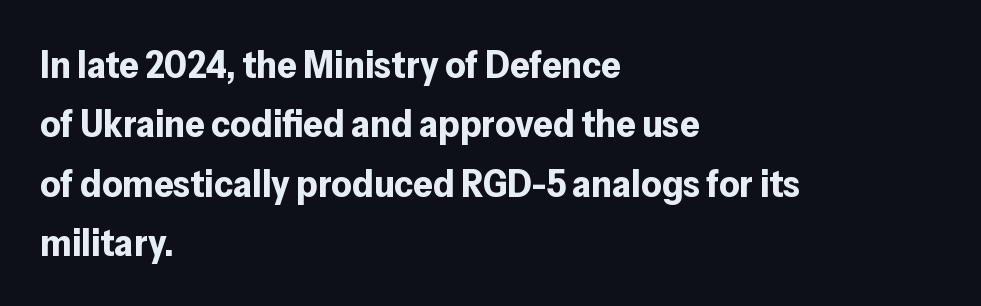
Q: Is the text bold? A: Yes.
Q: Is the text italic (slanted)? A: No, it is upright.
Q: Is the typeface a serif or a sans-serif typeface? A: Sans-serif.
Q: Is the text underlined? A: No.
Q: How is the paragraph aligned? A: Left-aligned.
Q: Is the spacing between letters normal or unusually wide? A: Normal.
Q: Is the spacing between lines tight, normal or loose? A: Normal.
Q: Width (condensed, normal, or wide)? A: Normal.
Q: Stroke contrast? A: Low.
Q: x-height? A: Medium.
Q: Monospaced? A: No.
